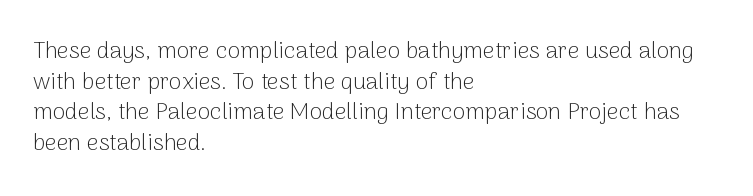
Q: Is the text bold? A: No.
Q: Is the text italic (slanted)? A: No, it is upright.
Q: Is the text underlined? A: No.
Q: How is the paragraph aligned? A: Left-aligned.
Q: Is the spacing between letters normal or unusually wide? A: Normal.
Q: Is the spacing between lines tight, normal or loose? A: Normal.
